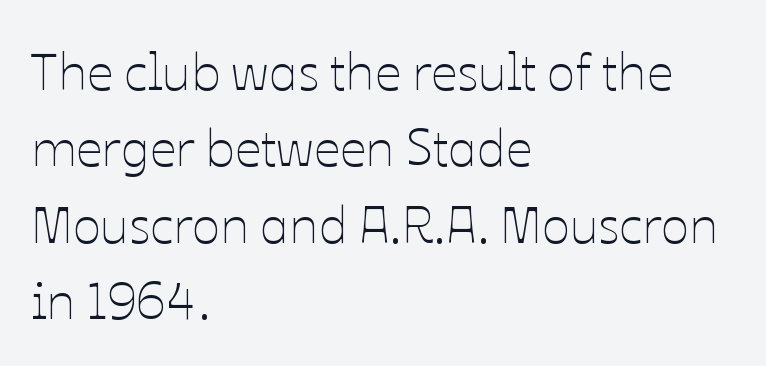
Q: Is the text bold? A: No.
Q: Is the text italic (slanted)? A: No, it is upright.
Q: Is the text underlined? A: No.
Q: How is the paragraph aligned? A: Left-aligned.
Q: Is the spacing between letters normal or unusually wide? A: Normal.
Q: Is the spacing between lines tight, normal or loose? A: Normal.
Q: Width (condensed, normal, or wide)? A: Normal.
Q: Stroke contrast? A: Low.
Q: x-height? A: Medium.
Q: Monospaced? A: No.
